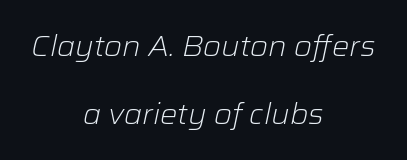
The lines in this sample share a center point and differ in where they start and stop. Heft: none added — not bold. If you drew a line through each stem, it would be angled. Tracking here is standard; glyphs follow each other at the usual distance. The gap between lines stays unmarked.
